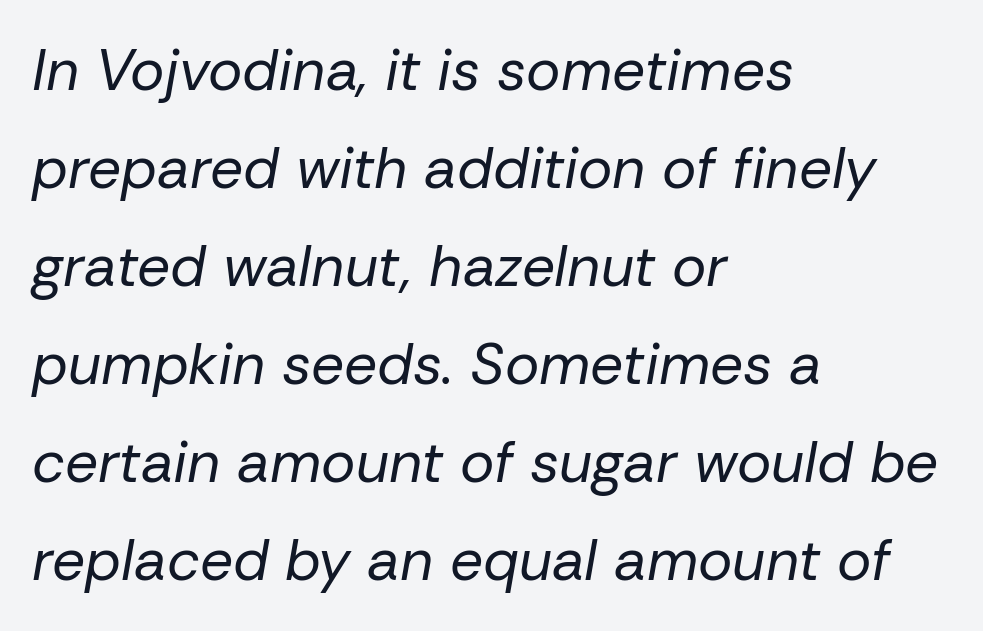
Q: Is the text bold? A: No.
Q: Is the text italic (slanted)? A: Yes, it leans right by about 10 degrees.
Q: Is the text underlined? A: No.
Q: How is the paragraph aligned? A: Left-aligned.
Q: Is the spacing between letters normal or unusually wide? A: Normal.
Q: Is the spacing between lines tight, normal or loose? A: Normal.
Q: Width (condensed, normal, or wide)? A: Normal.
Q: Stroke contrast? A: Low.
Q: x-height? A: Medium.
Q: Monospaced? A: No.
